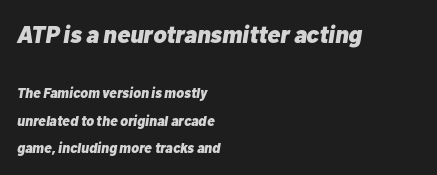
{"italic": "yes", "lean": "right", "slant_degrees": 10, "bold": "yes", "underline": "no", "align": "left", "line_spacing": "loose", "line_spacing_ratio": 1.96, "letter_spacing": "normal", "letter_spacing_em": 0.0, "larger_block": "first", "size_ratio": 1.71, "glyph_px": 24}
